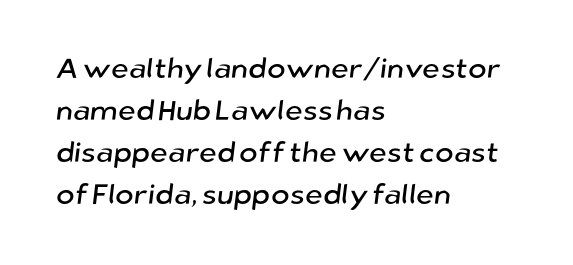
The image shows 28 px sans-serif type; set left-aligned, normal line spacing (1.5x), normal letter spacing, not underlined; low stroke contrast and a medium x-height.
